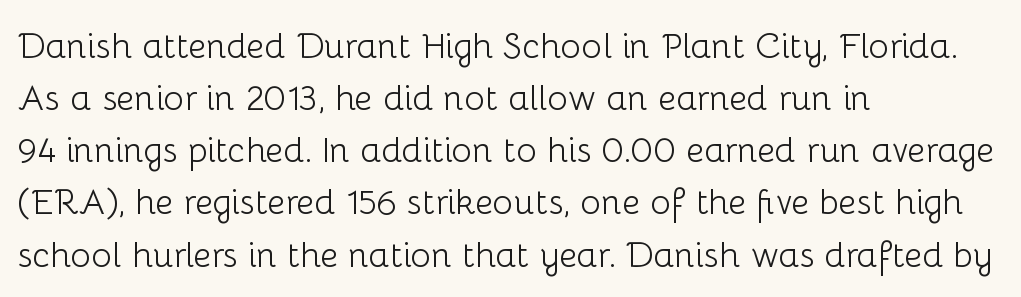
{"serif": "no", "italic": "no", "bold": "no", "weight": "light", "width": "normal", "stroke_contrast": "low", "x_height": "medium", "monospaced": "no", "underline": "no", "align": "left", "line_spacing": "normal", "line_spacing_ratio": 1.49, "letter_spacing": "normal", "letter_spacing_em": 0.0, "glyph_px": 35}
